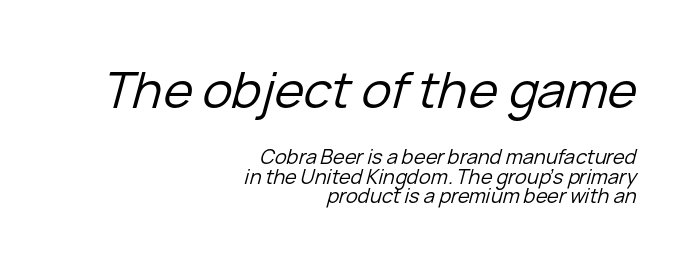
Q: Is the text bold? A: No.
Q: Is the text italic (slanted)? A: Yes, it leans right by about 15 degrees.
Q: Is the text underlined? A: No.
Q: How is the paragraph aligned? A: Right-aligned.
Q: Is the spacing between letters normal or unusually wide? A: Normal.
Q: Is the spacing between lines tight, normal or loose? A: Tight.
Q: Which block of text is set in a larger size, the first (top) or the second (bottom)? A: The first (top) one.
Q: Width (condensed, normal, or wide)? A: Normal.
Q: Stroke contrast? A: Low.
Q: x-height? A: Medium.
Q: Monospaced? A: No.
